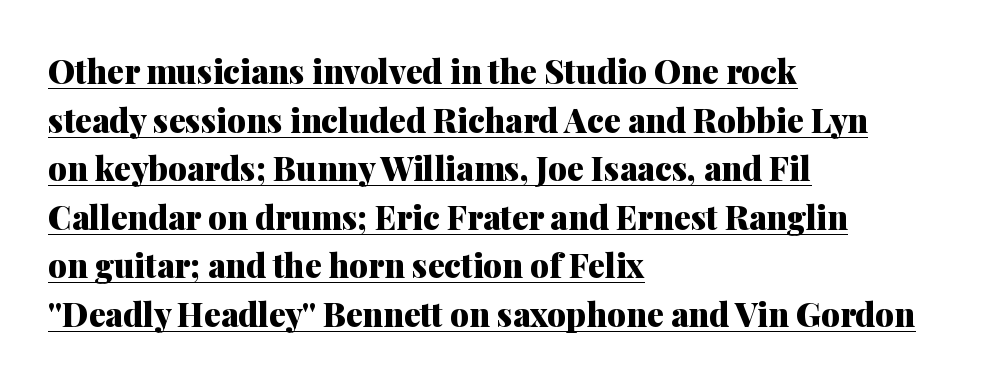
The image shows 33 px heavy serif type, upright; set left-aligned, normal line spacing (1.47x), normal letter spacing, underlined; medium stroke contrast and a medium x-height.
